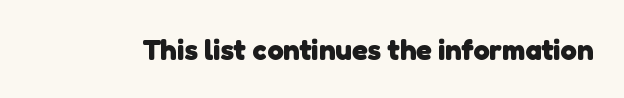
The image shows 29 px heavy sans-serif type; set normal letter spacing, not underlined; low stroke contrast and a medium x-height.
